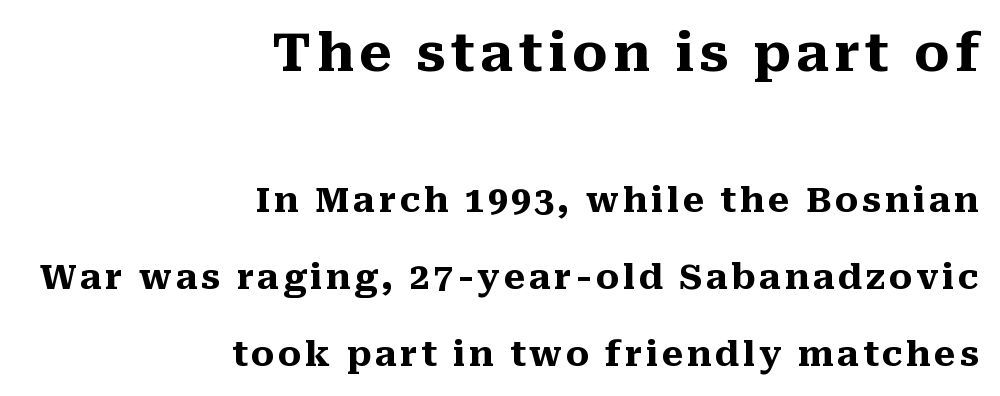
Q: Is the text bold? A: Yes.
Q: Is the text italic (slanted)? A: No, it is upright.
Q: Is the typeface a serif or a sans-serif typeface? A: Serif.
Q: Is the text underlined? A: No.
Q: How is the paragraph aligned? A: Right-aligned.
Q: Is the spacing between lines tight, normal or loose? A: Loose.
Q: Which block of text is set in a larger size, the first (top) or the second (bottom)? A: The first (top) one.
Q: Width (condensed, normal, or wide)? A: Normal.
Q: Stroke contrast? A: Medium.
Q: x-height? A: Medium.
Q: Monospaced? A: No.
